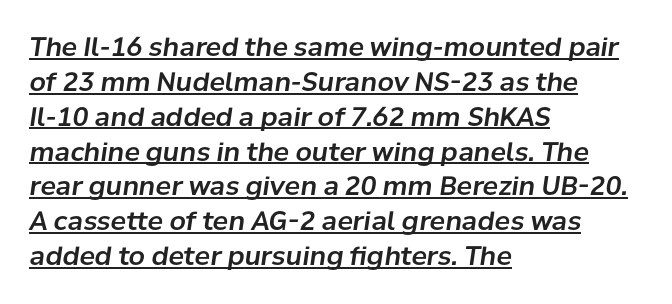
The image shows 26 px text type, italic (leaning right); set left-aligned, normal line spacing (1.34x), normal letter spacing, underlined.
